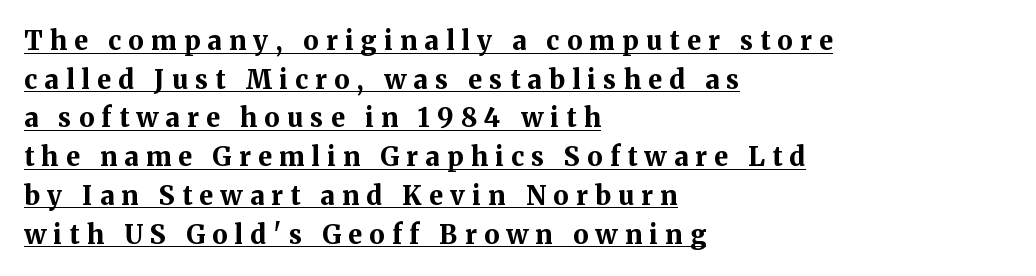
{"italic": "no", "bold": "yes", "underline": "yes", "align": "left", "line_spacing": "normal", "line_spacing_ratio": 1.49, "letter_spacing": "wide", "letter_spacing_em": 0.28, "glyph_px": 26}
